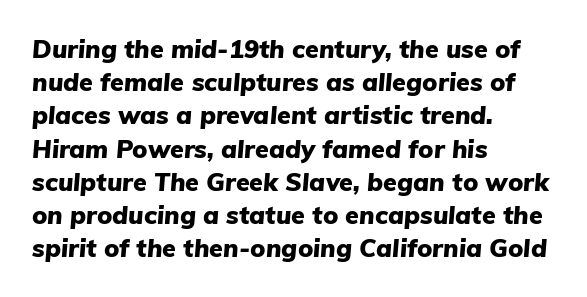
Q: Is the text bold? A: Yes.
Q: Is the text italic (slanted)? A: Yes, it leans right by about 5 degrees.
Q: Is the text underlined? A: No.
Q: How is the paragraph aligned? A: Left-aligned.
Q: Is the spacing between letters normal or unusually wide? A: Normal.
Q: Is the spacing between lines tight, normal or loose? A: Normal.
